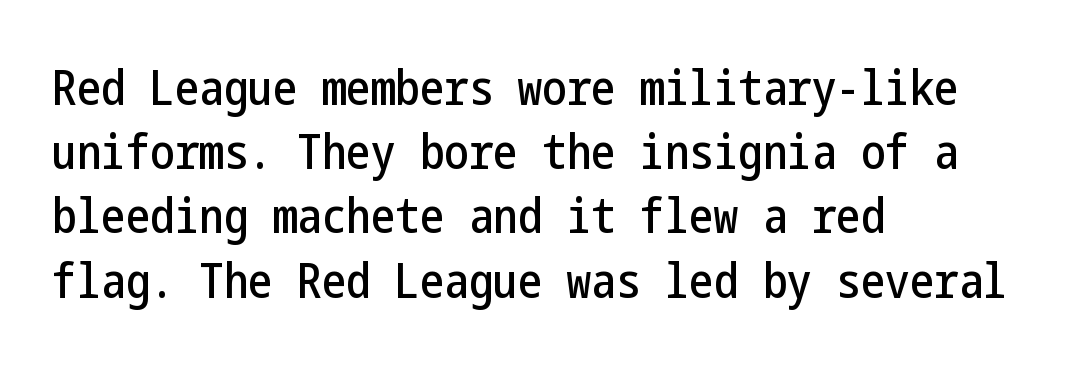
No word sits above an underline. Reading down the column, the eye jumps a familiar distance to each next line. The text block is weighted toward the left margin, trailing off unevenly rightward. Each word holds together tightly as a unit, with standard inter-letter gaps. This sample uses a sans-serif face. A typesetter would mark this as roman, not italic.
